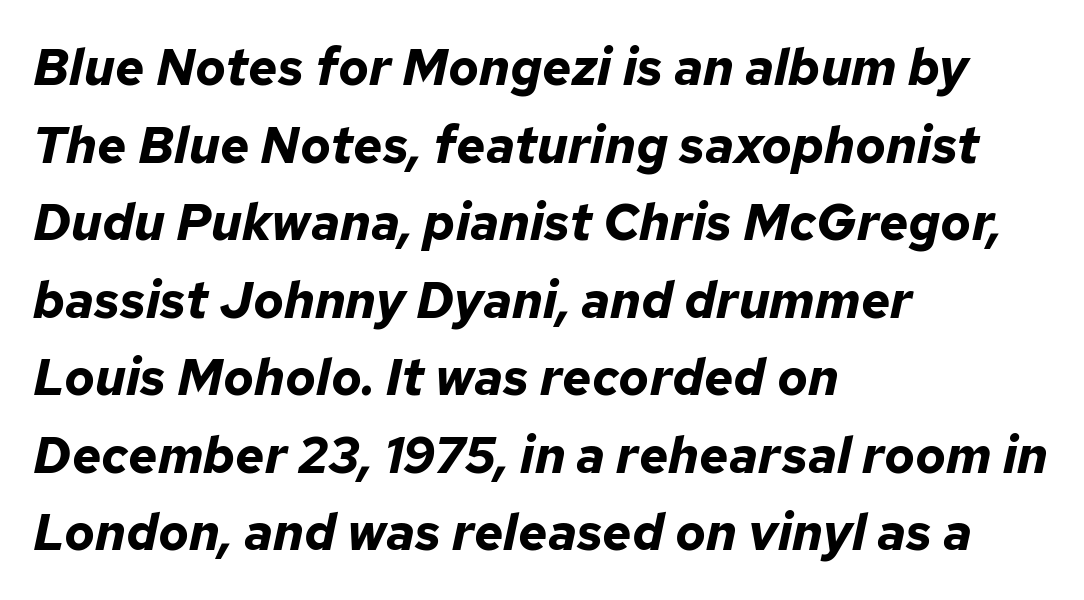
Character widths vary here, with narrow letters taking less room than wide ones. Compared with a centered layout, this one pins lines to the left instead. Looking at the ascenders, they clearly lean. In terms of weight, the rendering is a true, heavy bold.
